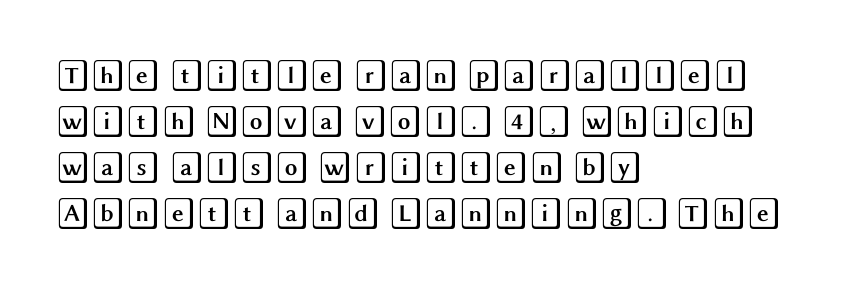
The image shows 32 px wide type, upright; set left-aligned, normal line spacing (1.44x), normal letter spacing, not underlined; a large x-height.
